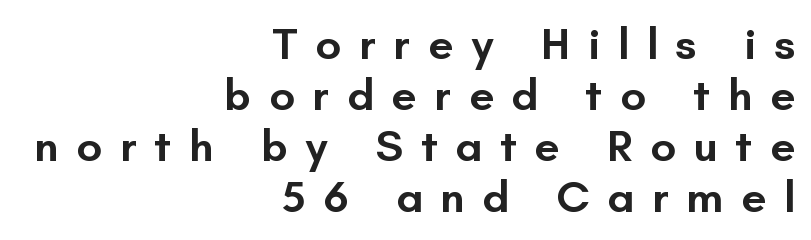
{"serif": "no", "italic": "no", "bold": "semi", "weight": "semibold", "width": "normal", "stroke_contrast": "low", "x_height": "small", "monospaced": "no", "underline": "no", "align": "right", "line_spacing": "tight", "line_spacing_ratio": 1.13, "letter_spacing": "wide", "letter_spacing_em": 0.39, "glyph_px": 45}
